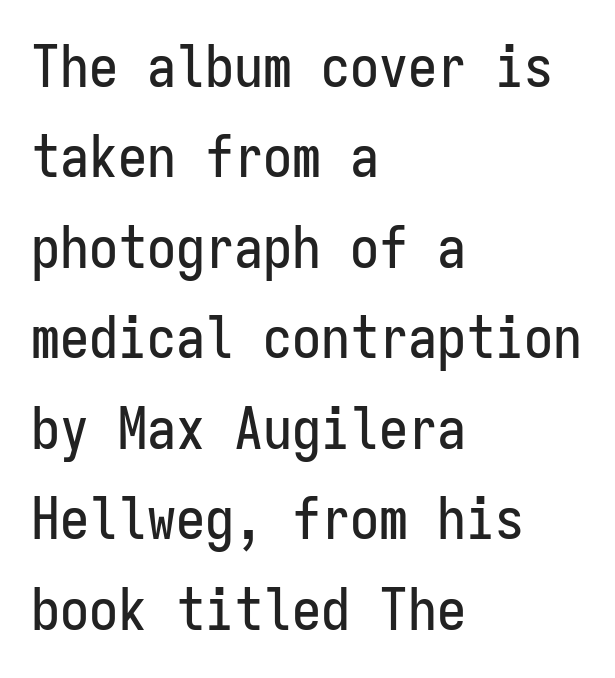
Q: Is the text italic (slanted)? A: No, it is upright.
Q: Is the typeface a serif or a sans-serif typeface? A: Sans-serif.
Q: Is the text underlined? A: No.
Q: How is the paragraph aligned? A: Left-aligned.
Q: Is the spacing between letters normal or unusually wide? A: Normal.
Q: Is the spacing between lines tight, normal or loose? A: Normal.
Q: Width (condensed, normal, or wide)? A: Condensed.
Q: Stroke contrast? A: Low.
Q: x-height? A: Medium.
Q: Monospaced? A: Yes.
